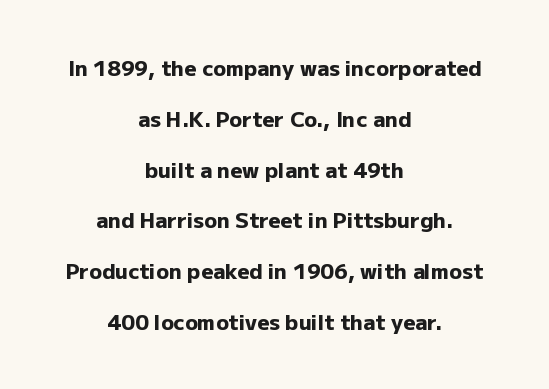
The image shows 21 px bold type, upright; set centered, loose line spacing (2.42x), normal letter spacing, not underlined.
